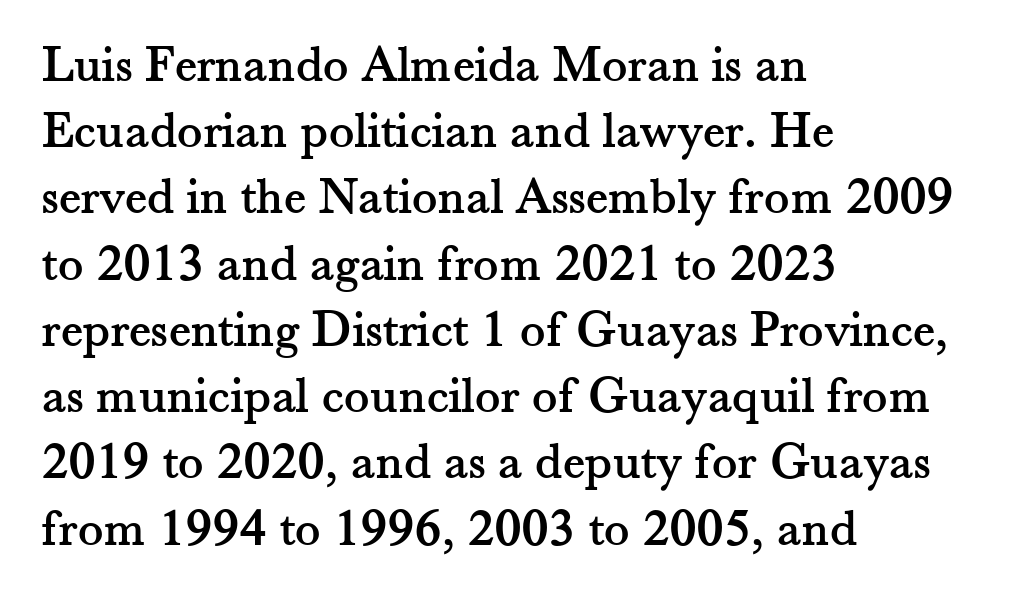
The image shows 53 px serif type, upright; set left-aligned, normal line spacing (1.25x), normal letter spacing, not underlined; medium stroke contrast and a small x-height.
